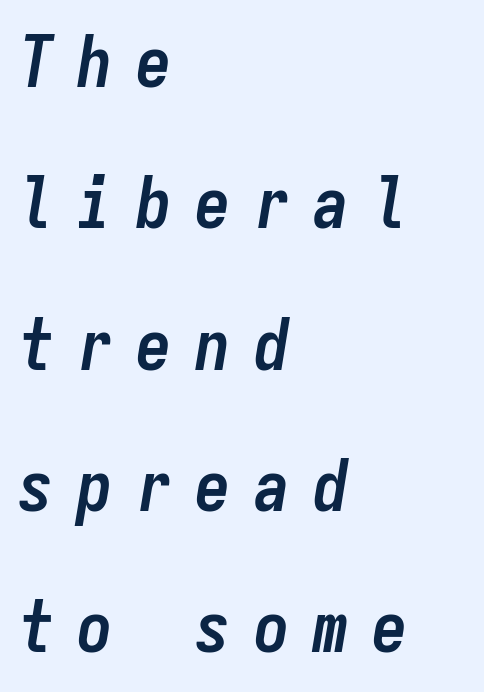
The lines are spread far apart with generous leading. Notice how the stems are inclined rather than vertical — that's the hallmark of italics. The strokes are fattened all the way to bold. If you drew a ruler down the left edge, every line would touch it. Is the letter spacing exaggerated? Yes — the characters are pushed far apart. These lines are rendered in a fixed-pitch font.
